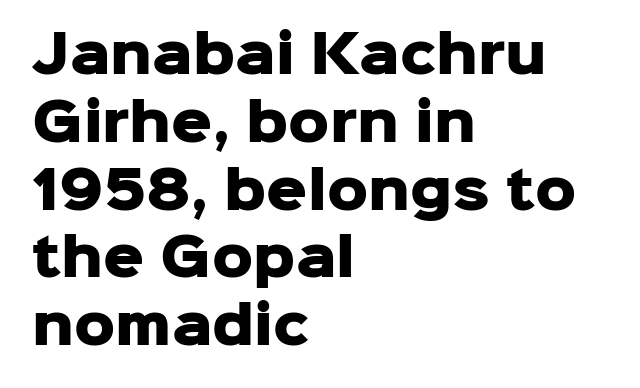
{"serif": "no", "italic": "no", "bold": "yes", "weight": "heavy", "width": "normal", "stroke_contrast": "low", "x_height": "medium", "monospaced": "no", "underline": "no", "align": "left", "line_spacing": "normal", "line_spacing_ratio": 1.33, "letter_spacing": "normal", "letter_spacing_em": 0.0, "glyph_px": 51}
